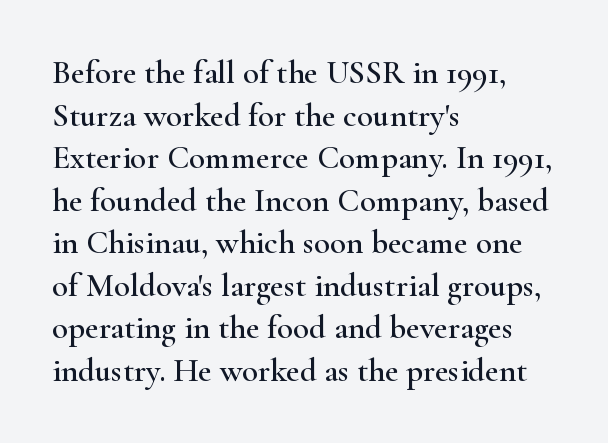
{"serif": "yes", "italic": "no", "width": "wide", "stroke_contrast": "high", "x_height": "small", "monospaced": "no", "underline": "no", "align": "left", "line_spacing": "normal", "line_spacing_ratio": 1.29, "letter_spacing": "normal", "letter_spacing_em": 0.0, "glyph_px": 33}
